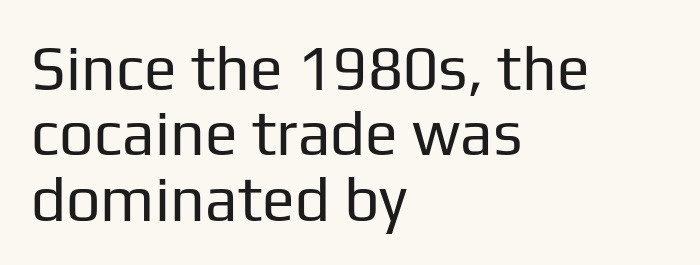
Q: Is the text bold? A: No.
Q: Is the text italic (slanted)? A: No, it is upright.
Q: Is the typeface a serif or a sans-serif typeface? A: Sans-serif.
Q: Is the text underlined? A: No.
Q: How is the paragraph aligned? A: Left-aligned.
Q: Is the spacing between letters normal or unusually wide? A: Normal.
Q: Is the spacing between lines tight, normal or loose? A: Tight.
Q: Width (condensed, normal, or wide)? A: Normal.
Q: Stroke contrast? A: Low.
Q: x-height? A: Medium.
Q: Monospaced? A: No.
